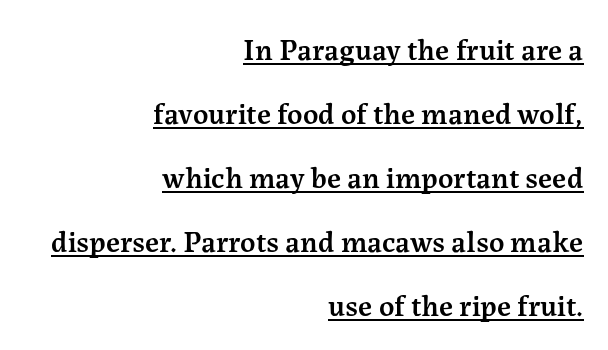
Q: Is the text bold? A: Semi-bold.
Q: Is the text italic (slanted)? A: No, it is upright.
Q: Is the typeface a serif or a sans-serif typeface? A: Serif.
Q: Is the text underlined? A: Yes.
Q: How is the paragraph aligned? A: Right-aligned.
Q: Is the spacing between letters normal or unusually wide? A: Normal.
Q: Is the spacing between lines tight, normal or loose? A: Loose.
Q: Width (condensed, normal, or wide)? A: Normal.
Q: Stroke contrast? A: Medium.
Q: x-height? A: Medium.
Q: Monospaced? A: No.
